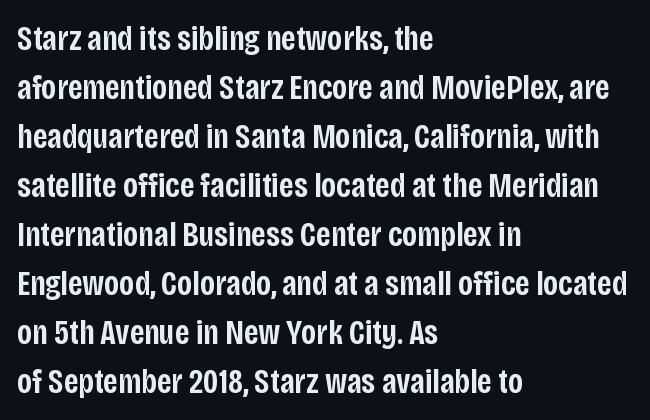
{"serif": "no", "italic": "no", "bold": "semi", "weight": "semibold", "width": "condensed", "stroke_contrast": "low", "x_height": "large", "monospaced": "no", "underline": "no", "align": "left", "line_spacing": "normal", "line_spacing_ratio": 1.4, "letter_spacing": "normal", "letter_spacing_em": 0.0, "glyph_px": 35}
